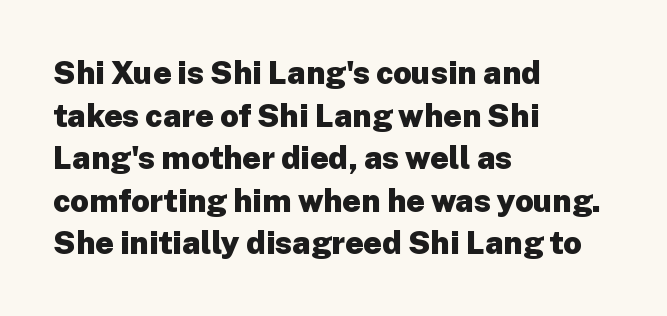
{"serif": "no", "italic": "no", "bold": "yes", "weight": "heavy", "width": "normal", "stroke_contrast": "low", "x_height": "medium", "monospaced": "no", "underline": "no", "align": "left", "line_spacing": "normal", "line_spacing_ratio": 1.33, "letter_spacing": "normal", "letter_spacing_em": 0.0, "glyph_px": 32}
